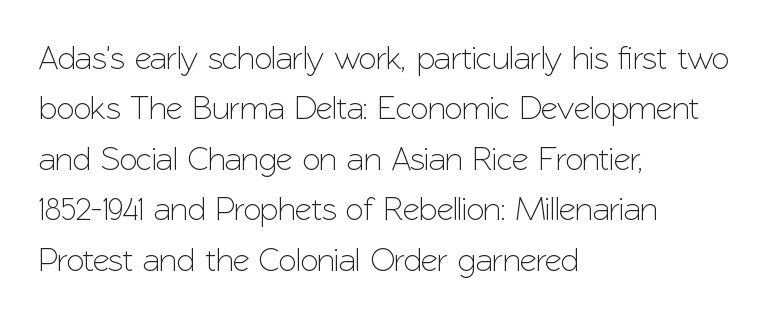
Q: Is the text italic (slanted)? A: No, it is upright.
Q: Is the typeface a serif or a sans-serif typeface? A: Sans-serif.
Q: Is the text underlined? A: No.
Q: How is the paragraph aligned? A: Left-aligned.
Q: Is the spacing between letters normal or unusually wide? A: Normal.
Q: Is the spacing between lines tight, normal or loose? A: Normal.
Q: Width (condensed, normal, or wide)? A: Normal.
Q: Stroke contrast? A: Low.
Q: x-height? A: Medium.
Q: Monospaced? A: No.
